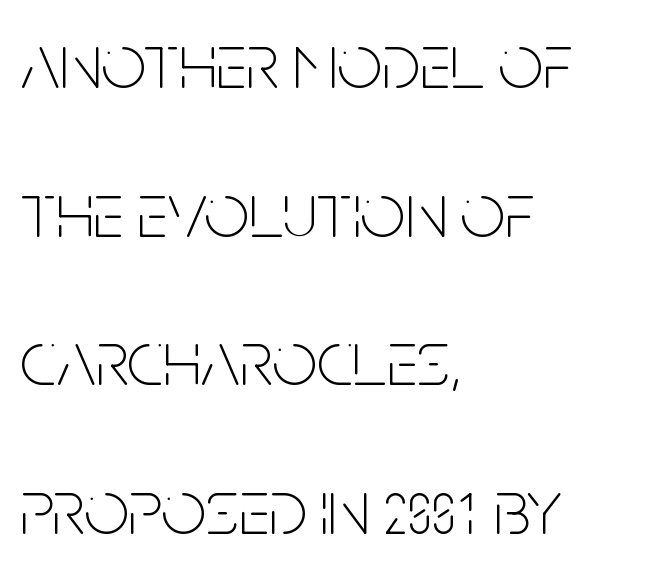
The image shows 79 px thin, condensed sans-serif type, upright; set left-aligned, line spacing 1.88x, normal letter spacing, not underlined; low stroke contrast and a large x-height.
